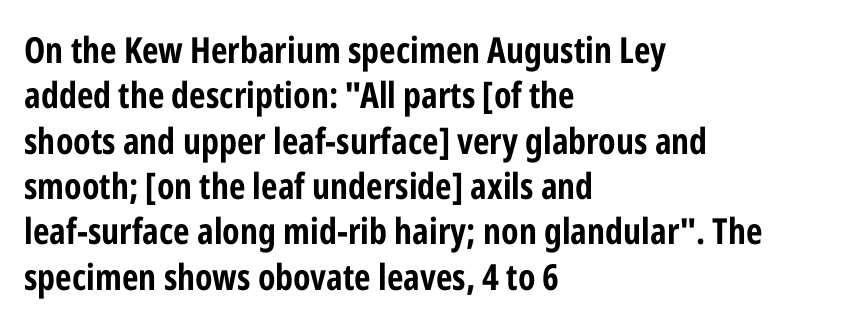
Letter spacing: default. Proportional: the letters do not fall into vertical columns. Notice how the stems are strictly vertical — no italics here. This sample is left-justified, so line endings fall wherever the words run out. Honestly, there is no underline to notice here at all.
